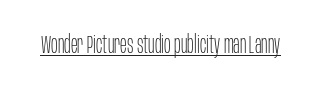
{"italic": "no", "bold": "no", "underline": "yes", "letter_spacing": "normal", "letter_spacing_em": 0.0, "glyph_px": 25}
